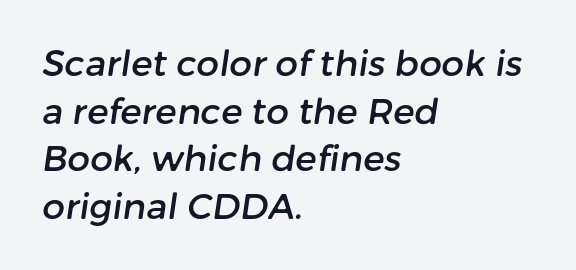
The image shows 36 px sans-serif type; set left-aligned, normal line spacing (1.32x), normal letter spacing, not underlined; low stroke contrast and a medium x-height.
